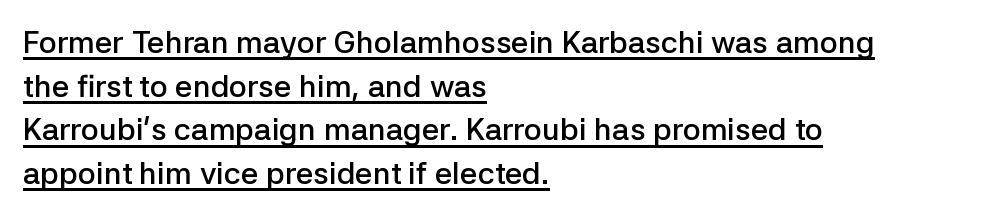
{"serif": "no", "italic": "no", "bold": "semi", "weight": "semibold", "width": "normal", "stroke_contrast": "low", "x_height": "medium", "monospaced": "no", "underline": "yes", "align": "left", "line_spacing": "normal", "line_spacing_ratio": 1.41, "letter_spacing": "normal", "letter_spacing_em": 0.0, "glyph_px": 31}
